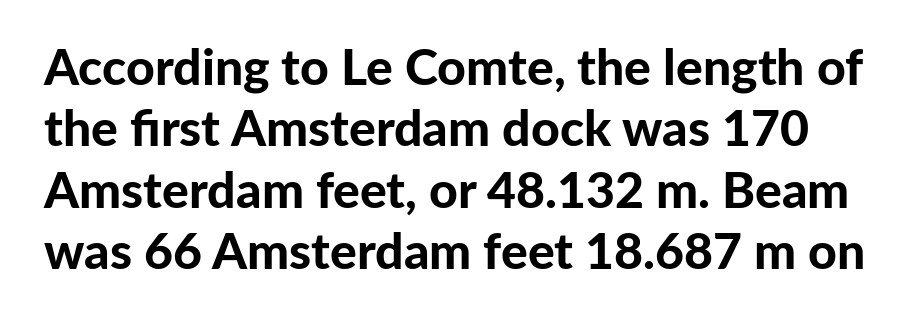
Q: Is the text bold? A: Yes.
Q: Is the text italic (slanted)? A: No, it is upright.
Q: Is the typeface a serif or a sans-serif typeface? A: Sans-serif.
Q: Is the text underlined? A: No.
Q: Is the spacing between letters normal or unusually wide? A: Normal.
Q: Width (condensed, normal, or wide)? A: Normal.
Q: Stroke contrast? A: Low.
Q: x-height? A: Medium.
Q: Monospaced? A: No.
